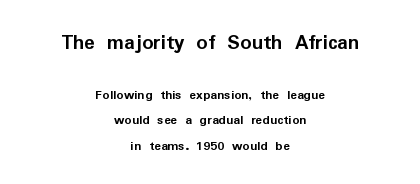
The image shows 22 px bold type, upright; set centered, line spacing 1.82x, normal letter spacing, not underlined; the first (top) block is 1.57x larger.
